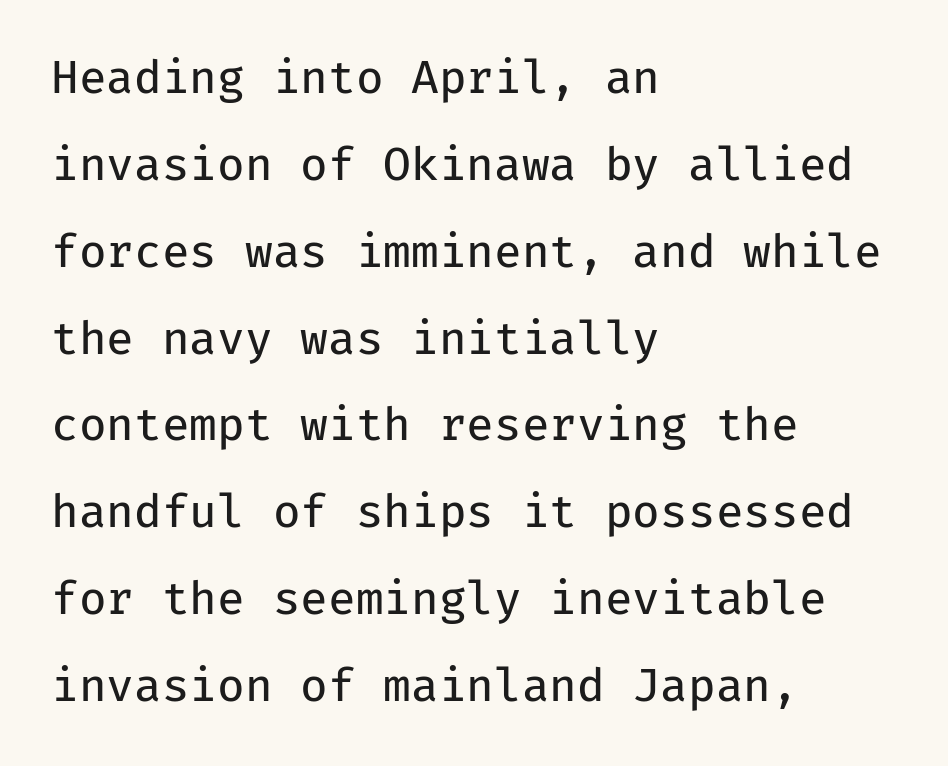
The image shows 45 px regular-weight sans-serif type, upright, monospaced; set left-aligned, loose line spacing (1.93x), normal letter spacing, not underlined; low stroke contrast and a medium x-height.
